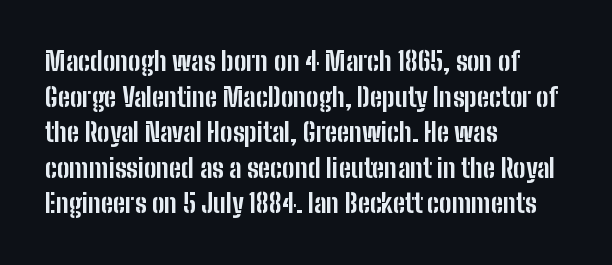
The image shows 26 px bold type, upright; set left-aligned, normal line spacing (1.37x), normal letter spacing, not underlined.
